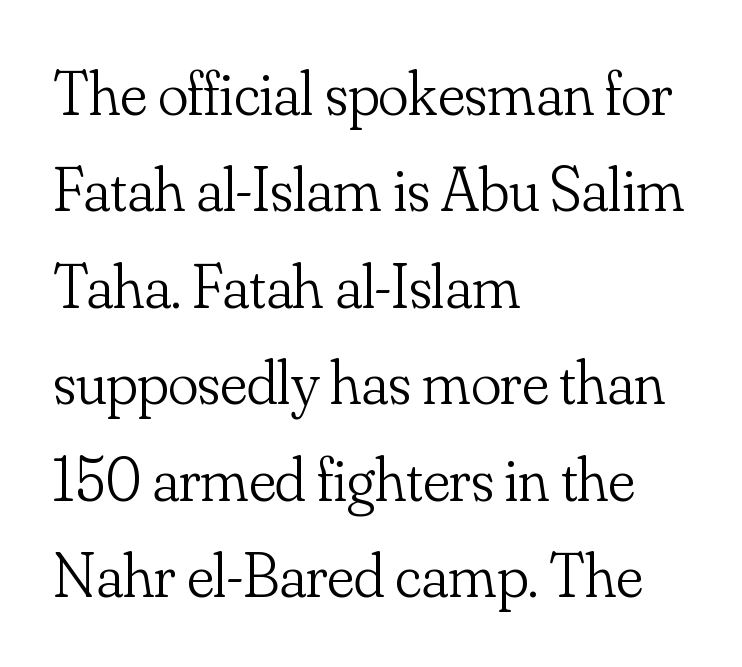
Q: Is the text bold? A: No.
Q: Is the text italic (slanted)? A: No, it is upright.
Q: Is the typeface a serif or a sans-serif typeface? A: Serif.
Q: Is the text underlined? A: No.
Q: How is the paragraph aligned? A: Left-aligned.
Q: Is the spacing between letters normal or unusually wide? A: Normal.
Q: Is the spacing between lines tight, normal or loose? A: Normal.
Q: Width (condensed, normal, or wide)? A: Normal.
Q: Stroke contrast? A: Low.
Q: x-height? A: Small.
Q: Monospaced? A: No.
